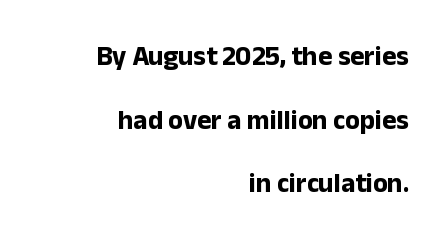
{"italic": "no", "bold": "yes", "underline": "no", "align": "right", "line_spacing": "loose", "line_spacing_ratio": 2.36, "letter_spacing": "normal", "letter_spacing_em": 0.0, "glyph_px": 27}
